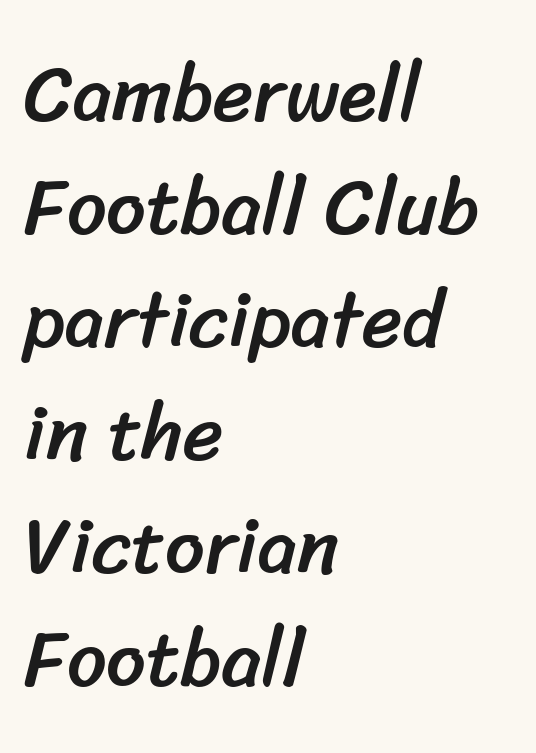
Reading down the column, the eye jumps a familiar distance to each next line. Typeset ragged right — the left edge is the straight one. How are the letters spaced? Ordinarily, with no added tracking. Words float on clear page, feet unadorned.
